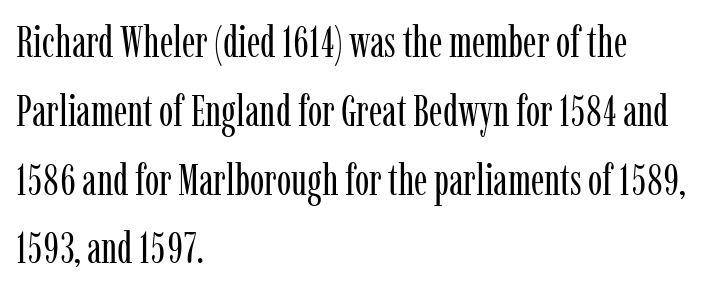
{"serif": "yes", "italic": "no", "bold": "no", "weight": "regular", "width": "condensed", "stroke_contrast": "low", "x_height": "medium", "monospaced": "no", "underline": "no", "align": "left", "line_spacing": "normal", "line_spacing_ratio": 1.6, "letter_spacing": "normal", "letter_spacing_em": 0.0, "glyph_px": 43}
